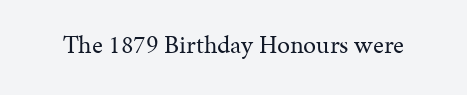
A roman cut, with each character standing at attention. Decoration check: the copy has no underline. The gaps between neighbouring characters are ordinary and unremarkable. Bold? No — there's no thickening of the strokes.
